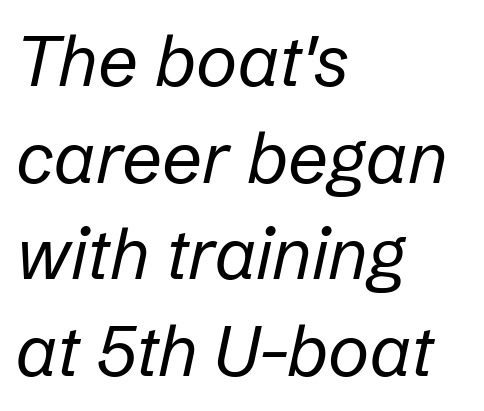
Descenders are the only things crossing below the line. Nothing heavy about these letters — not bold at all. Normally led — the rows are evenly, conventionally spaced. Is this a fixed-width face? No — the glyphs have proportional, varying widths. Tall strokes in this sample are angled rather than plumb.
